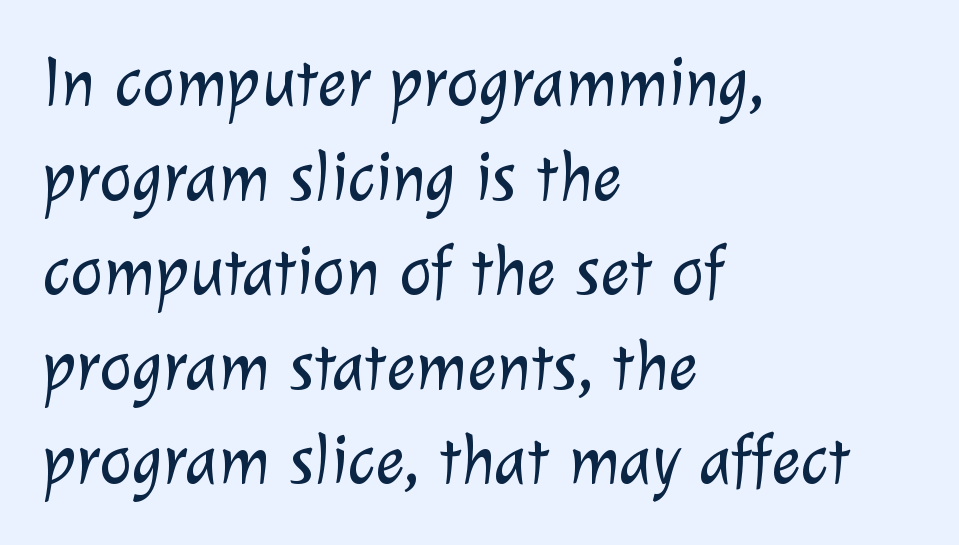
The image shows 69 px light sans-serif type; set left-aligned, normal line spacing (1.37x), normal letter spacing, not underlined; low stroke contrast and a medium x-height.
